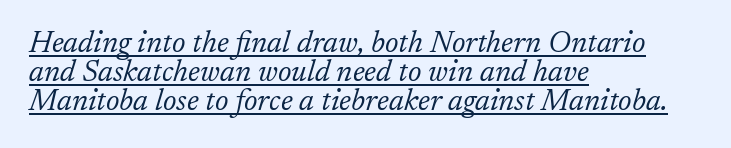
The image shows 30 px light serif type, italic (leaning right); set left-aligned, tight line spacing (0.97x), normal letter spacing, underlined; low stroke contrast and a medium x-height.
